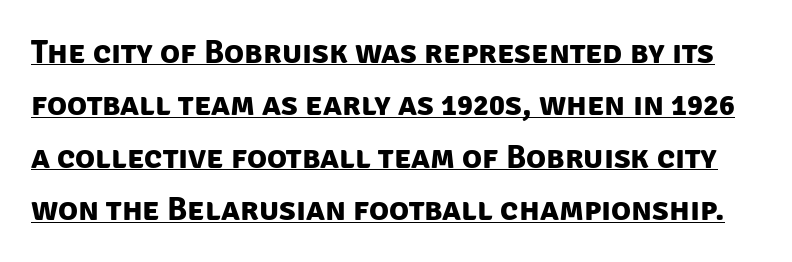
{"serif": "no", "bold": "yes", "weight": "bold", "width": "normal", "stroke_contrast": "low", "x_height": "large", "monospaced": "no", "underline": "yes", "line_spacing": "normal", "line_spacing_ratio": 1.59, "letter_spacing": "normal", "letter_spacing_em": 0.0, "glyph_px": 33}
